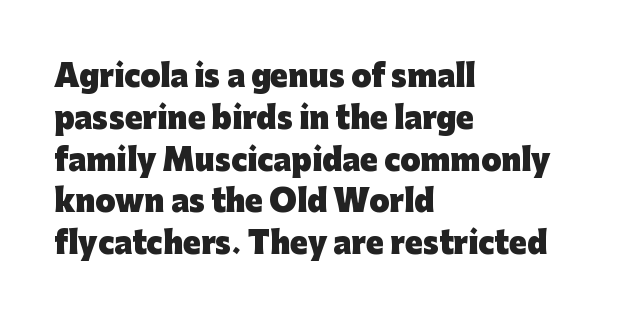
The image shows 29 px heavy sans-serif type, upright; set left-aligned, normal line spacing (1.44x), normal letter spacing, not underlined; low stroke contrast and a medium x-height.
